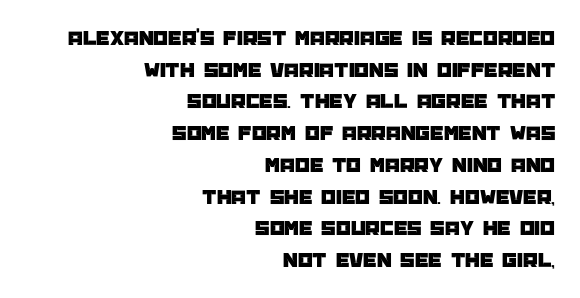
Descender tails drop into unmarked territory. Every row of glyphs terminates at an identical x-position on the right. A typesetter would mark this as roman, not italic. Whoever set this chose a conventional vertical rhythm. Tracking value appears to be zero — textbook default spacing.
